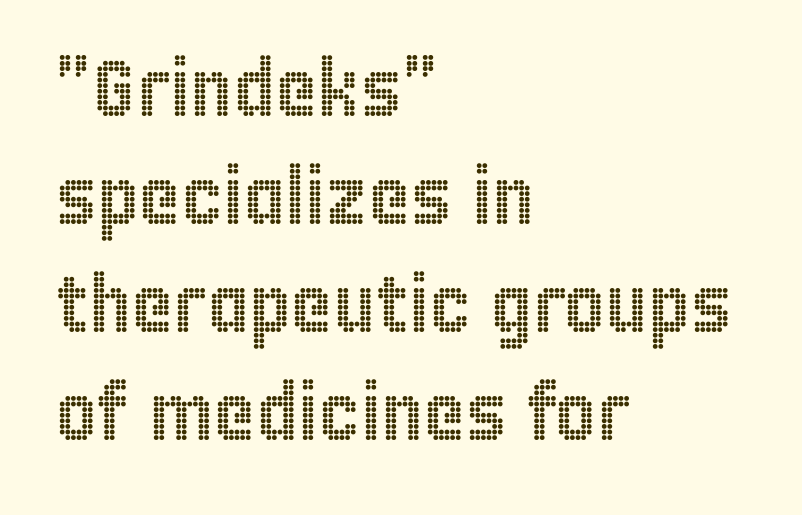
Q: Is the text italic (slanted)? A: No, it is upright.
Q: Is the text underlined? A: No.
Q: How is the paragraph aligned? A: Left-aligned.
Q: Is the spacing between letters normal or unusually wide? A: Normal.
Q: Is the spacing between lines tight, normal or loose? A: Normal.
Q: Width (condensed, normal, or wide)? A: Condensed.
Q: x-height? A: Large.
Q: Monospaced? A: No.
